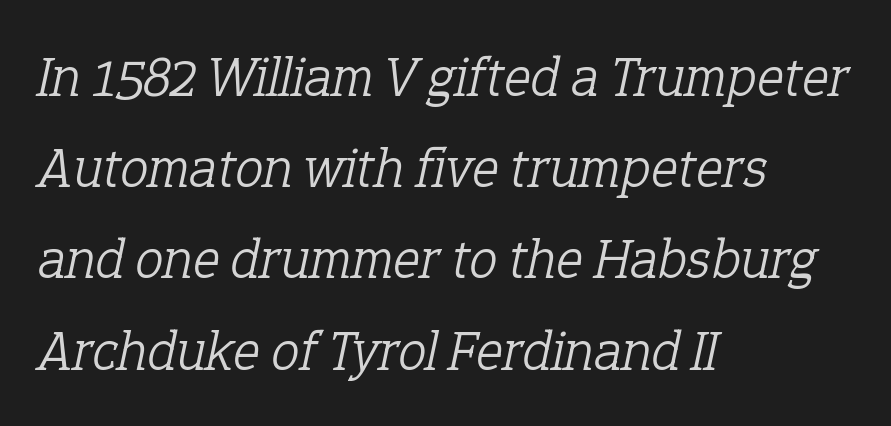
The passage shown stacks its lines at a standard gap. Descenders hang freely into open space. Observe the serifs anchoring each vertical stroke in this sample. Slant detected: the letters are inclined.
